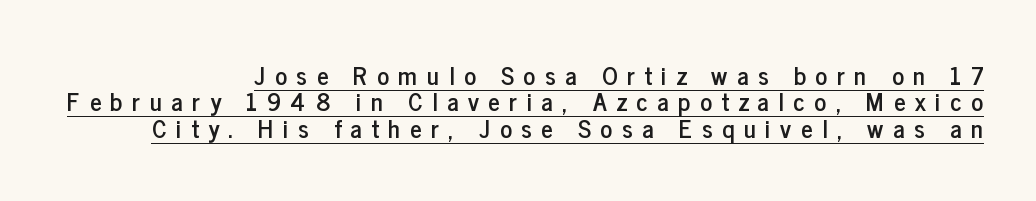
The image shows 25 px text type, upright; set right-aligned, tight line spacing (1.06x), unusually wide letter spacing (+0.38 em), underlined.
